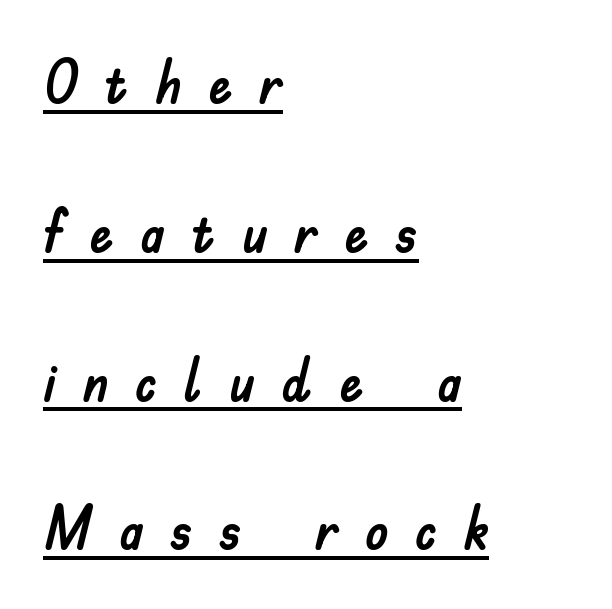
Varying glyph widths throughout — classic text-font behaviour. Between one letter and the next there's a generous, obvious gap. Letterform terminals end flat and unadorned throughout the passage. Beneath each row of characters lies a ruled line. Widely set lines give the paragraph a tall, airy silhouette.
